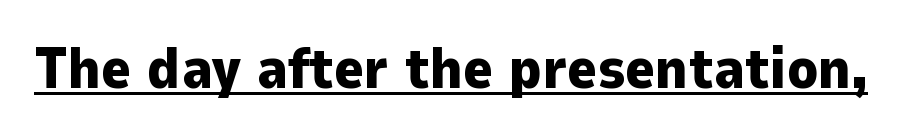
This is underlined copy, the kind a proofreader might mark for attention. Bold? Absolutely — the strokes are thick and heavy. Glyph-to-glyph distance matches everyday printed text. What kind of face is this? One without serifs — a sans.
